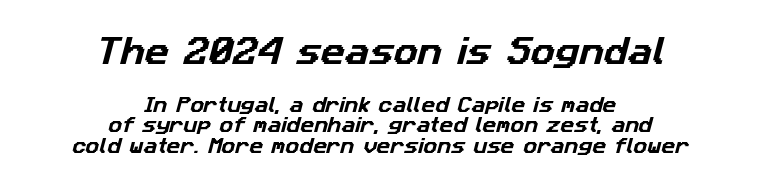
{"serif": "no", "width": "normal", "stroke_contrast": "low", "x_height": "medium", "monospaced": "no", "underline": "no", "align": "center", "line_spacing_ratio": 1.22, "letter_spacing": "normal", "letter_spacing_em": 0.0, "larger_block": "first", "size_ratio": 1.76, "glyph_px": 30}
